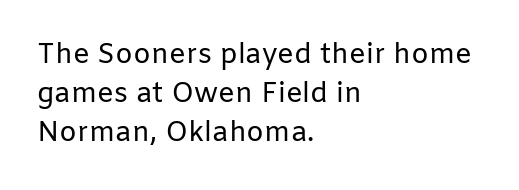
Leftover space on each line is placed entirely after the last word. This rendering leaves character spacing at its baseline value. Quick note: not italic, upright. The specimen omits any rule beneath the text block's lines. The rendering uses a moderate line-height, typical for paragraphs.
